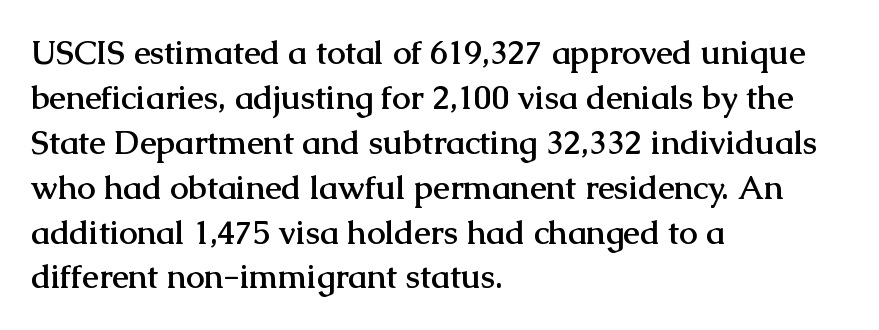
The image shows 33 px semibold serif type, upright; set left-aligned, normal line spacing (1.36x), normal letter spacing, not underlined; medium stroke contrast and a medium x-height.
